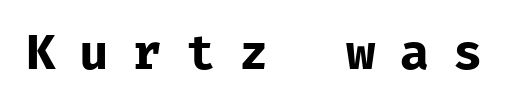
A bare baseline throughout the passage. The strokes are not fattened; the text isn't bold. What kind of face is this? One without serifs — a sans. Spacing between characters has been opened up far beyond the box default. Characters remain perfectly vertical along every line.
